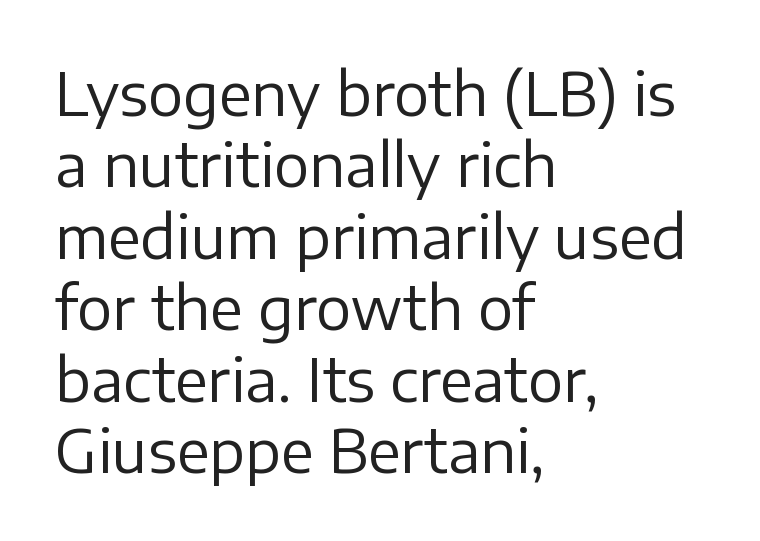
{"serif": "no", "italic": "no", "bold": "no", "weight": "regular", "width": "normal", "stroke_contrast": "low", "x_height": "medium", "monospaced": "no", "underline": "no", "align": "left", "line_spacing_ratio": 1.21, "letter_spacing": "normal", "letter_spacing_em": 0.0, "glyph_px": 59}
